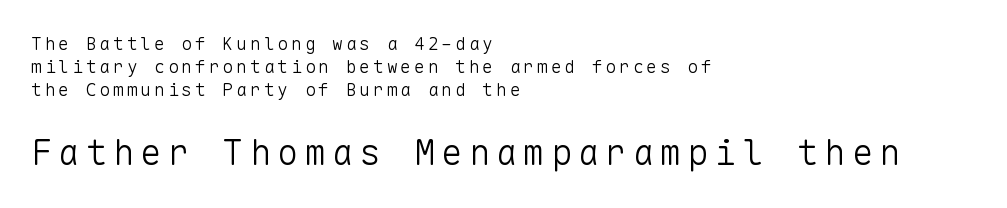
Q: Is the text bold? A: No.
Q: Is the text italic (slanted)? A: No, it is upright.
Q: Is the typeface a serif or a sans-serif typeface? A: Sans-serif.
Q: Is the text underlined? A: No.
Q: How is the paragraph aligned? A: Left-aligned.
Q: Is the spacing between lines tight, normal or loose? A: Normal.
Q: Which block of text is set in a larger size, the first (top) or the second (bottom)? A: The second (bottom) one.
Q: Width (condensed, normal, or wide)? A: Normal.
Q: Stroke contrast? A: Low.
Q: x-height? A: Medium.
Q: Monospaced? A: Yes.
